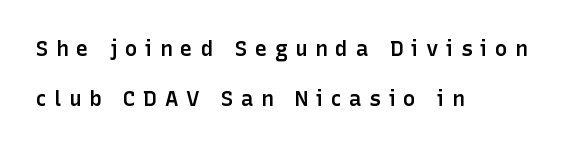
Q: Is the text bold? A: Semi-bold.
Q: Is the text italic (slanted)? A: No, it is upright.
Q: Is the text underlined? A: No.
Q: How is the paragraph aligned? A: Left-aligned.
Q: Is the spacing between letters normal or unusually wide? A: Unusually wide.
Q: Is the spacing between lines tight, normal or loose? A: Loose.
